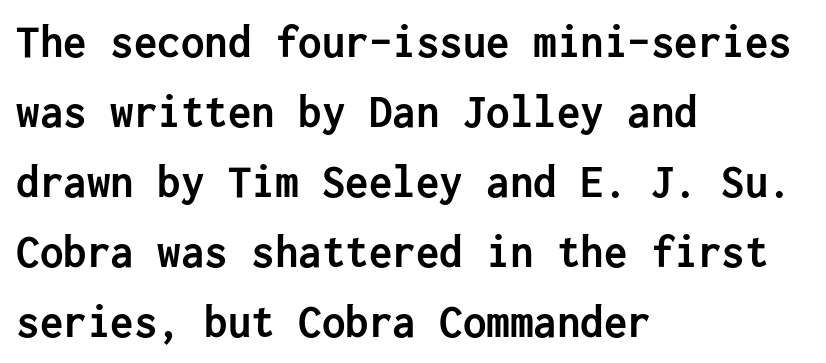
The image shows 47 px semibold sans-serif type, upright; set left-aligned, normal line spacing (1.49x), normal letter spacing, not underlined; low stroke contrast and a medium x-height.
